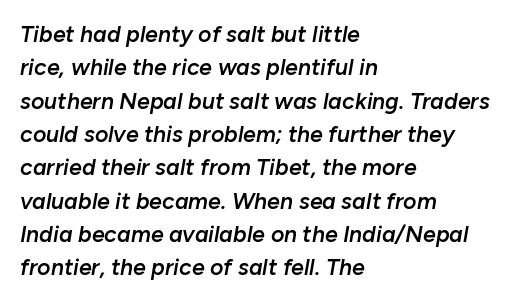
The image shows 23 px text type, italic (leaning right); set left-aligned, normal line spacing (1.45x), normal letter spacing, not underlined.
